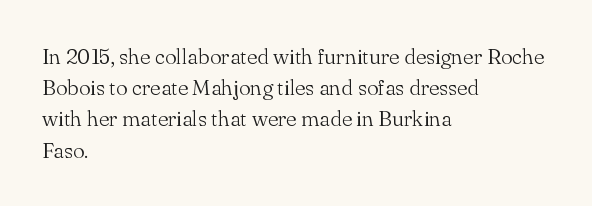
Every row of glyphs begins at an identical x-position on the left. The typesetting does not lean heavy: it is not bold. One glance says typical: line gaps are just what's usual. Underlining? Definitely not there.
